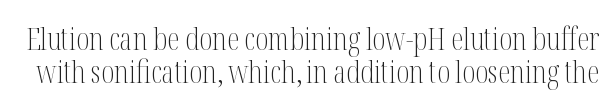
The image shows 31 px light, condensed serif type, upright; set tight line spacing (1.08x), normal letter spacing, not underlined; medium stroke contrast and a medium x-height.
